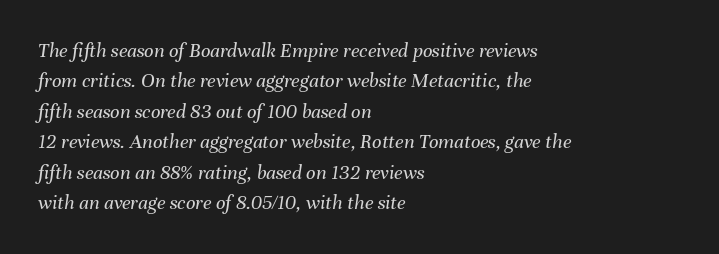
{"italic": "yes", "lean": "right", "slant_degrees": 8, "bold": "no", "underline": "no", "align": "left", "line_spacing": "normal", "line_spacing_ratio": 1.45, "letter_spacing": "normal", "letter_spacing_em": 0.0, "glyph_px": 21}
